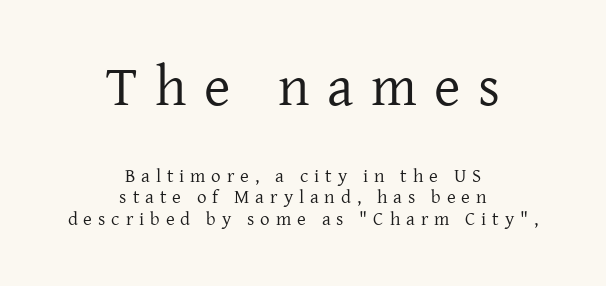
Q: Is the text bold? A: No.
Q: Is the text italic (slanted)? A: No, it is upright.
Q: Is the typeface a serif or a sans-serif typeface? A: Serif.
Q: Is the text underlined? A: No.
Q: How is the paragraph aligned? A: Centered.
Q: Is the spacing between letters normal or unusually wide? A: Unusually wide.
Q: Is the spacing between lines tight, normal or loose? A: Tight.
Q: Which block of text is set in a larger size, the first (top) or the second (bottom)? A: The first (top) one.
Q: Width (condensed, normal, or wide)? A: Normal.
Q: Stroke contrast? A: Low.
Q: x-height? A: Medium.
Q: Monospaced? A: No.
